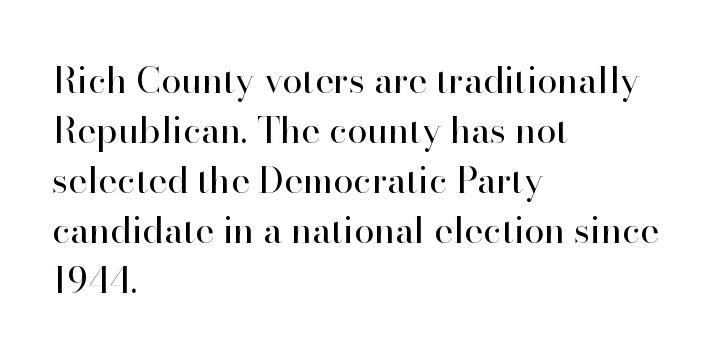
Note the varied advance widths — an 'i' is clearly narrower than an 'm'. When letters stand straight like this, we call the style roman or upright. Letter spacing: default. Underline: absent. Whoever set this chose a conventional vertical rhythm. Layout note: lines flush left.
